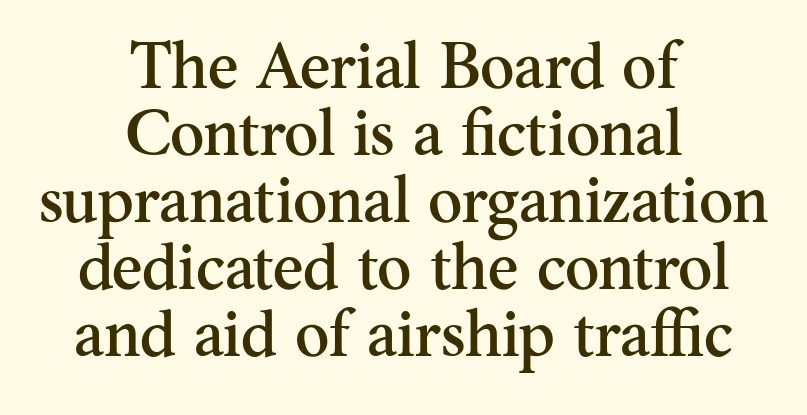
{"serif": "yes", "italic": "no", "width": "normal", "stroke_contrast": "medium", "x_height": "small", "monospaced": "no", "underline": "no", "align": "center", "line_spacing": "tight", "line_spacing_ratio": 1.03, "letter_spacing": "normal", "letter_spacing_em": 0.0, "glyph_px": 65}
